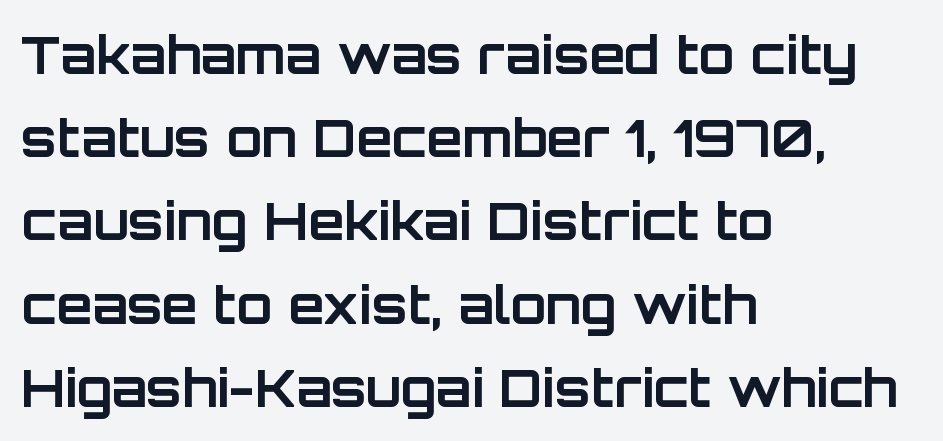
Q: Is the text bold? A: Yes.
Q: Is the text italic (slanted)? A: No, it is upright.
Q: Is the typeface a serif or a sans-serif typeface? A: Sans-serif.
Q: Is the text underlined? A: No.
Q: How is the paragraph aligned? A: Left-aligned.
Q: Is the spacing between letters normal or unusually wide? A: Normal.
Q: Is the spacing between lines tight, normal or loose? A: Normal.
Q: Width (condensed, normal, or wide)? A: Normal.
Q: Stroke contrast? A: Low.
Q: x-height? A: Large.
Q: Monospaced? A: No.
